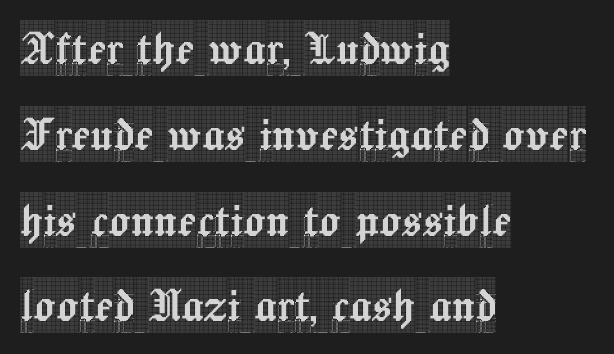
The line texture is even and compact thanks to regular tracking. A typesetter would label this face a serif. The space between consecutive lines is moderate. Horizontal alignment here is leftward, the default for most running prose. Posture: straight, roman, zero tilt.
